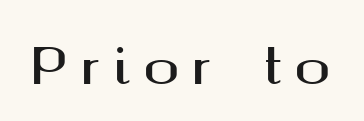
{"serif": "no", "italic": "no", "width": "wide", "stroke_contrast": "medium", "x_height": "medium", "monospaced": "no", "underline": "no", "letter_spacing": "wide", "letter_spacing_em": 0.26, "glyph_px": 49}
